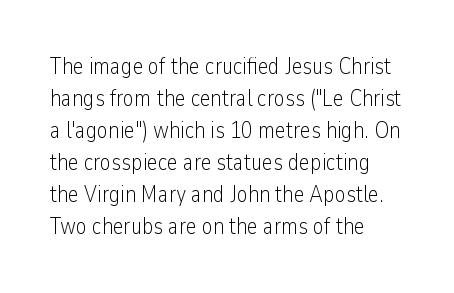
Caption: standard tracking, unaltered. Does the leading feel generous? No, just average. The lines are quadded left. Check the space under the baseline: it is left empty.
